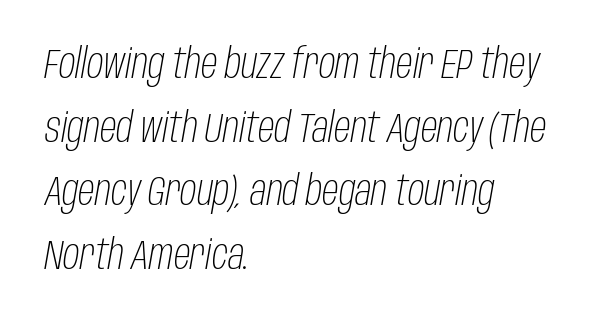
{"italic": "yes", "lean": "right", "slant_degrees": 10, "bold": "no", "weight": "light", "width": "condensed", "stroke_contrast": "low", "x_height": "large", "monospaced": "no", "underline": "no", "align": "left", "line_spacing": "normal", "line_spacing_ratio": 1.55, "letter_spacing": "normal", "letter_spacing_em": 0.0, "glyph_px": 41}
